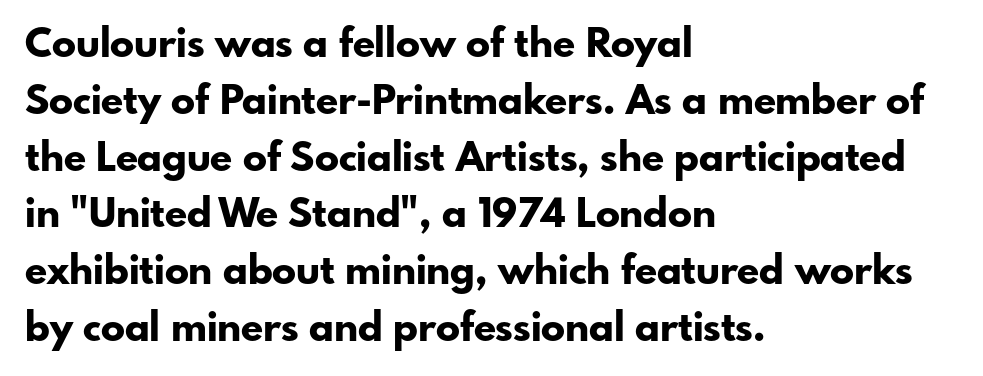
The image shows 40 px bold sans-serif type, upright; set left-aligned, normal line spacing (1.42x), normal letter spacing, not underlined; low stroke contrast and a small x-height.
